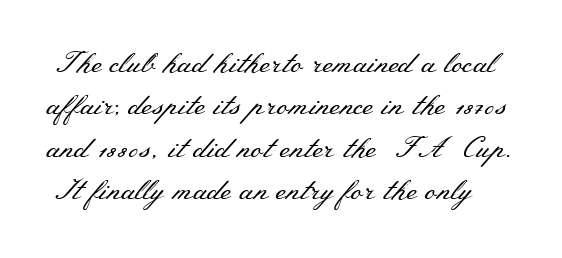
{"serif": "yes", "bold": "no", "weight": "regular", "width": "wide", "stroke_contrast": "medium", "x_height": "small", "monospaced": "no", "underline": "no", "line_spacing": "normal", "line_spacing_ratio": 1.46, "letter_spacing": "normal", "letter_spacing_em": 0.0, "glyph_px": 29}
